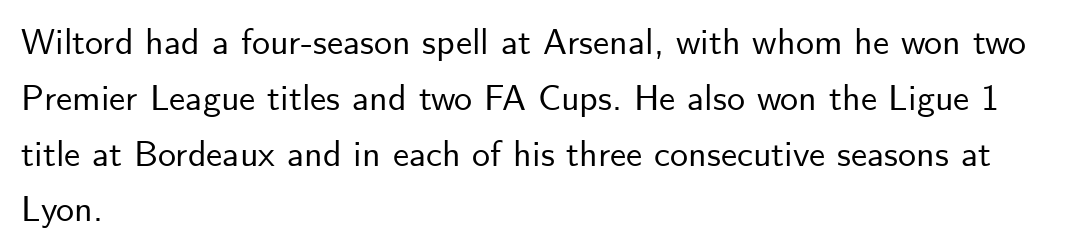
{"serif": "no", "italic": "no", "width": "normal", "stroke_contrast": "low", "x_height": "small", "monospaced": "no", "underline": "no", "align": "left", "line_spacing": "normal", "line_spacing_ratio": 1.55, "letter_spacing": "normal", "letter_spacing_em": 0.0, "glyph_px": 36}
